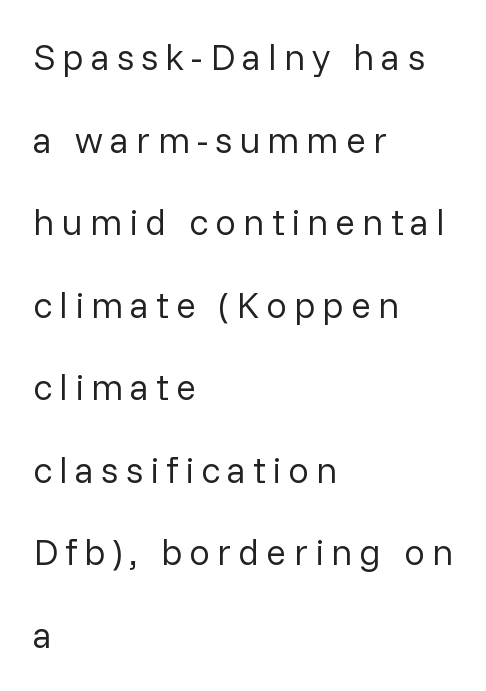
{"serif": "no", "italic": "no", "bold": "no", "weight": "regular", "width": "normal", "stroke_contrast": "low", "x_height": "medium", "monospaced": "no", "underline": "no", "align": "left", "line_spacing": "loose", "line_spacing_ratio": 2.23, "glyph_px": 37}
